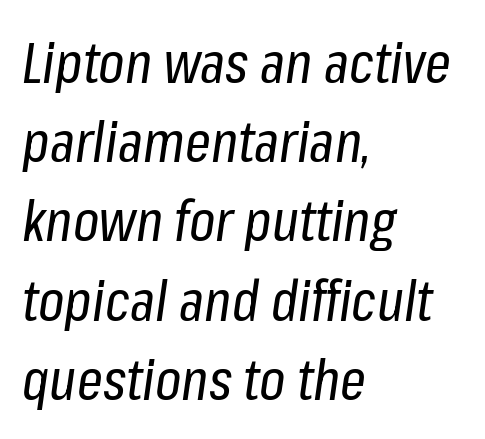
{"italic": "yes", "lean": "right", "slant_degrees": 8, "bold": "no", "weight": "regular", "width": "condensed", "stroke_contrast": "low", "x_height": "medium", "monospaced": "no", "underline": "no", "align": "left", "line_spacing": "normal", "line_spacing_ratio": 1.39, "letter_spacing": "normal", "letter_spacing_em": 0.0, "glyph_px": 57}
